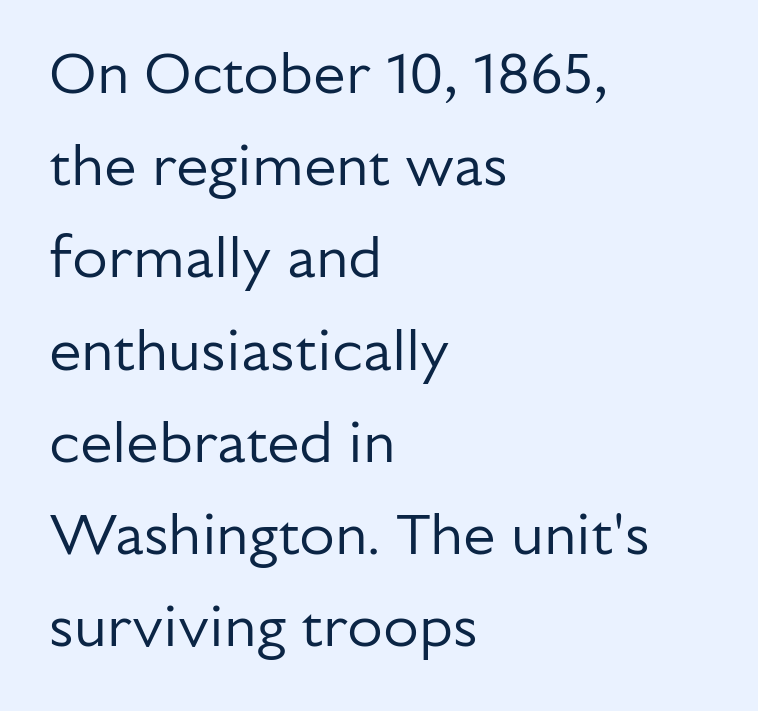
The image shows 58 px regular-weight sans-serif type, upright; set left-aligned, normal line spacing (1.59x), normal letter spacing, not underlined; low stroke contrast and a medium x-height.
